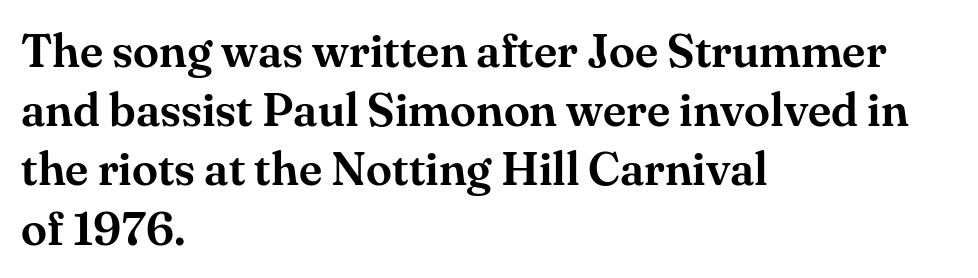
Each line starts at the same left margin while the right side varies. If you drew a line through each stem, it would be perfectly vertical. The space between consecutive lines is moderate. A typesetter would call this proportional, since set widths differ per character. A serif font was chosen for this passage. These lines keep a tight, regular rhythm from letter to letter.
